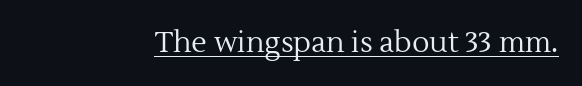
Q: Is the text bold? A: No.
Q: Is the text italic (slanted)? A: No, it is upright.
Q: Is the typeface a serif or a sans-serif typeface? A: Serif.
Q: Is the text underlined? A: Yes.
Q: Is the spacing between letters normal or unusually wide? A: Normal.
Q: Width (condensed, normal, or wide)? A: Normal.
Q: x-height? A: Medium.
Q: Monospaced? A: No.
